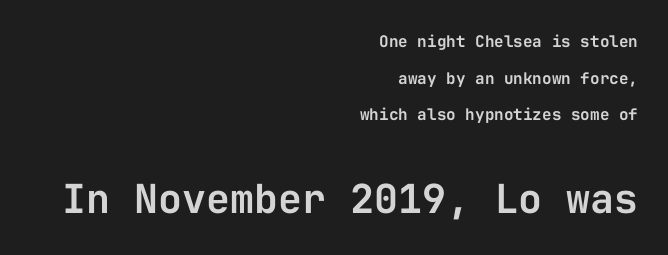
Q: Is the text italic (slanted)? A: No, it is upright.
Q: Is the typeface a serif or a sans-serif typeface? A: Sans-serif.
Q: Is the text underlined? A: No.
Q: How is the paragraph aligned? A: Right-aligned.
Q: Is the spacing between letters normal or unusually wide? A: Normal.
Q: Is the spacing between lines tight, normal or loose? A: Loose.
Q: Which block of text is set in a larger size, the first (top) or the second (bottom)? A: The second (bottom) one.
Q: Width (condensed, normal, or wide)? A: Normal.
Q: Stroke contrast? A: Low.
Q: x-height? A: Medium.
Q: Monospaced? A: Yes.
